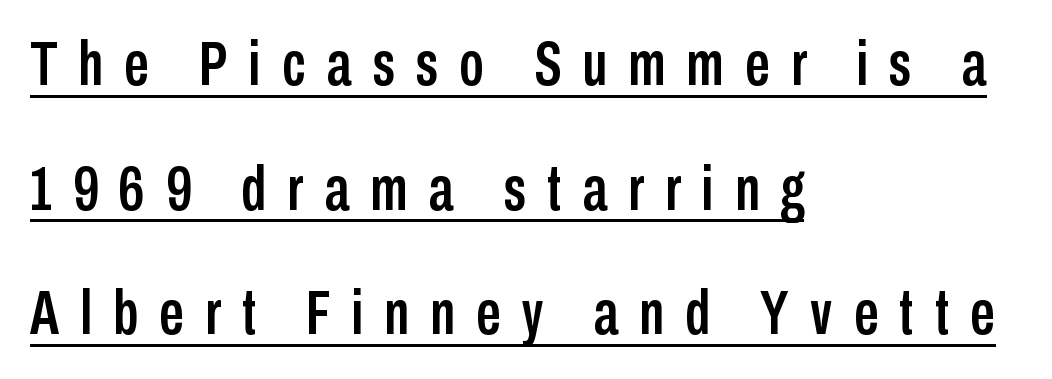
{"serif": "no", "italic": "no", "width": "condensed", "stroke_contrast": "low", "x_height": "medium", "monospaced": "no", "underline": "yes", "align": "left", "line_spacing": "loose", "line_spacing_ratio": 2.01, "letter_spacing": "wide", "letter_spacing_em": 0.34, "glyph_px": 62}
